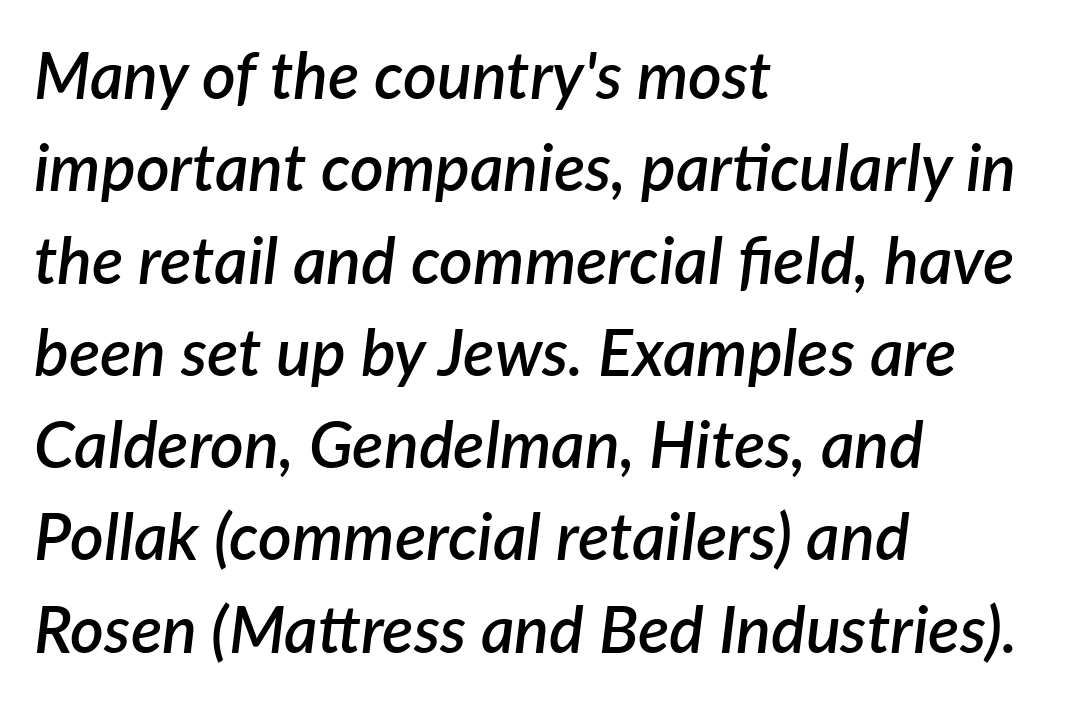
Q: Is the text bold? A: Semi-bold.
Q: Is the text italic (slanted)? A: Yes, it leans right by about 7 degrees.
Q: Is the text underlined? A: No.
Q: How is the paragraph aligned? A: Left-aligned.
Q: Is the spacing between letters normal or unusually wide? A: Normal.
Q: Is the spacing between lines tight, normal or loose? A: Normal.
Q: Width (condensed, normal, or wide)? A: Normal.
Q: Stroke contrast? A: Low.
Q: x-height? A: Medium.
Q: Monospaced? A: No.
